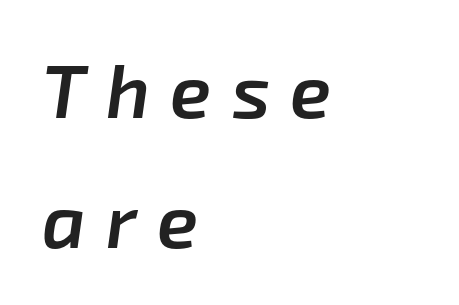
Horizontal alignment here is leftward, the default for most running prose. Varying glyph widths throughout — classic text-font behaviour. What stands out about the letter spacing? Its width — letters are far apart. Quick note: underline off. Weight: semibold (demi). The typography opts for an oblique posture over an upright one.
